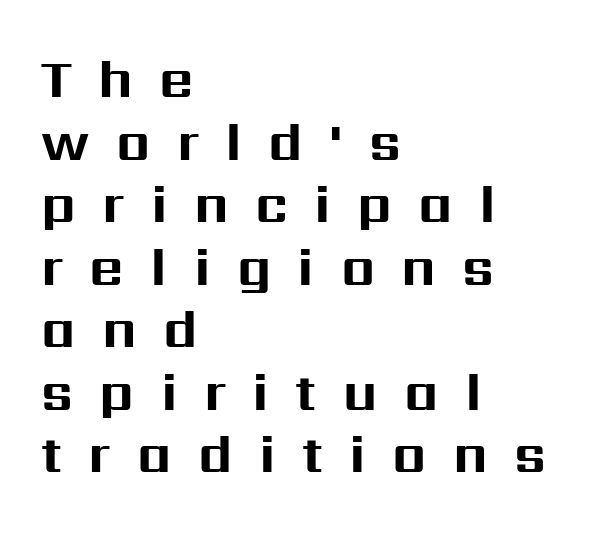
Q: Is the text bold? A: Yes.
Q: Is the text italic (slanted)? A: No, it is upright.
Q: Is the typeface a serif or a sans-serif typeface? A: Sans-serif.
Q: Is the text underlined? A: No.
Q: How is the paragraph aligned? A: Left-aligned.
Q: Is the spacing between letters normal or unusually wide? A: Unusually wide.
Q: Width (condensed, normal, or wide)? A: Normal.
Q: Stroke contrast? A: Medium.
Q: x-height? A: Medium.
Q: Monospaced? A: No.
